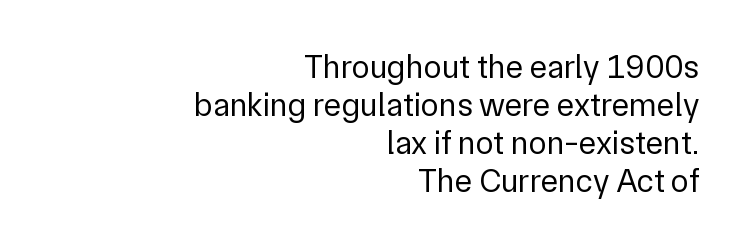
The image shows 33 px regular-weight sans-serif type, upright; set right-aligned, tight line spacing (1.15x), normal letter spacing, not underlined; low stroke contrast and a medium x-height.
